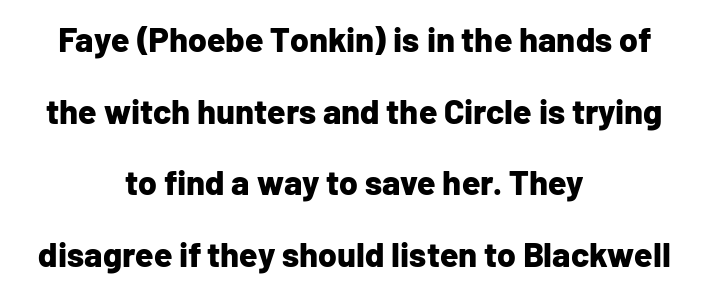
The leading is generous, giving the passage an open texture. The face used here is proportionally spaced, like ordinary book or web type. You can tell it's not italic because the verticals are truly vertical. Which margin do the lines hug? Neither — every line sits in the middle. Look at the tracking — it's just the regular setting, nothing added.
